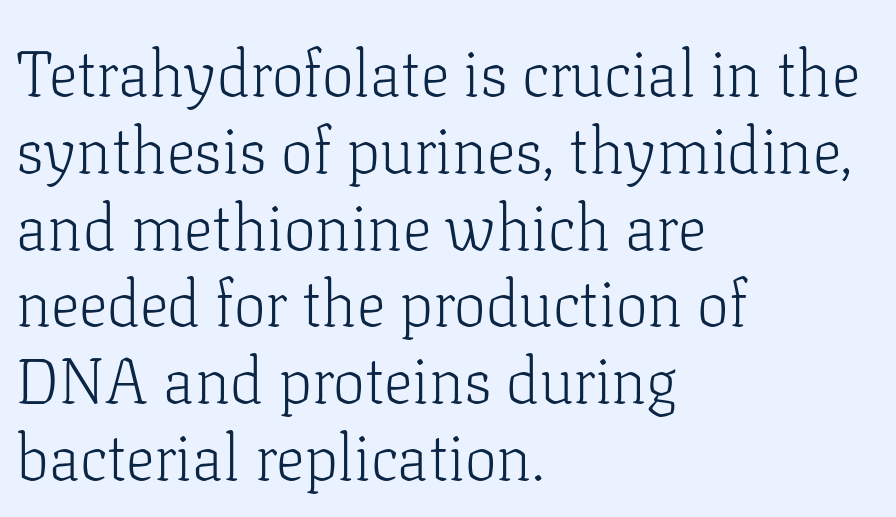
{"serif": "yes", "italic": "no", "bold": "no", "weight": "light", "width": "normal", "stroke_contrast": "low", "x_height": "medium", "monospaced": "no", "underline": "no", "align": "left", "line_spacing_ratio": 1.2, "letter_spacing": "normal", "letter_spacing_em": 0.0, "glyph_px": 64}
